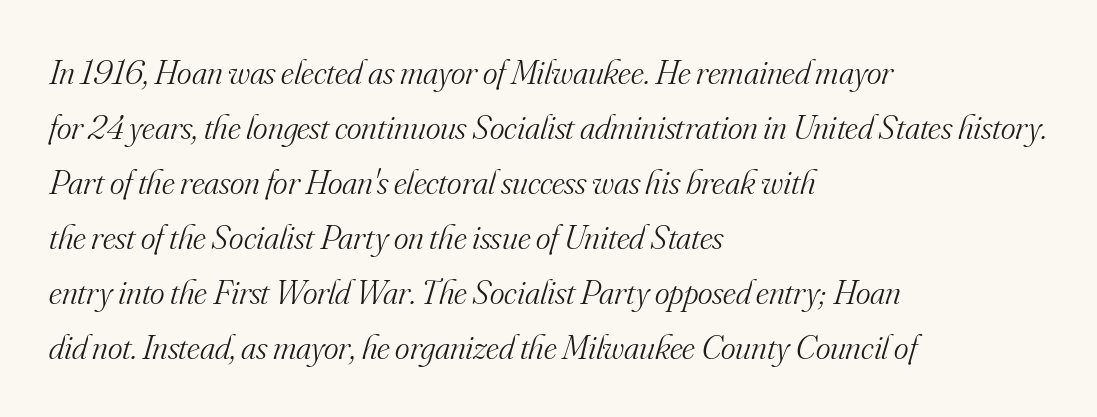
Note the varied advance widths — an 'i' is clearly narrower than an 'm'. Does the lettering tilt? It does — this is italic. Small tapered or slab feet sit at the stroke ends, so this counts as serif. The compositor pushed each line to the left boundary.
